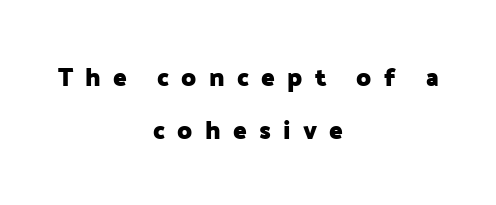
{"italic": "no", "bold": "yes", "underline": "no", "align": "center", "line_spacing": "loose", "line_spacing_ratio": 2.11, "letter_spacing": "wide", "letter_spacing_em": 0.49, "glyph_px": 25}
